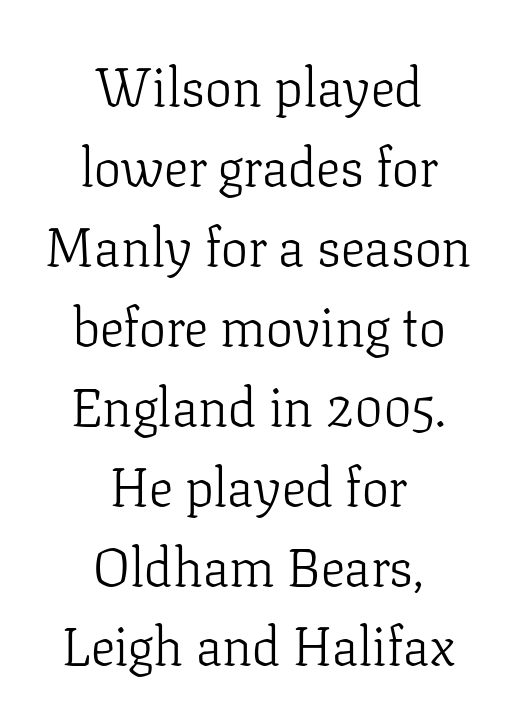
Q: Is the text bold? A: No.
Q: Is the text italic (slanted)? A: No, it is upright.
Q: Is the typeface a serif or a sans-serif typeface? A: Serif.
Q: Is the text underlined? A: No.
Q: How is the paragraph aligned? A: Centered.
Q: Is the spacing between letters normal or unusually wide? A: Normal.
Q: Is the spacing between lines tight, normal or loose? A: Normal.
Q: Width (condensed, normal, or wide)? A: Normal.
Q: Stroke contrast? A: Low.
Q: x-height? A: Medium.
Q: Monospaced? A: No.
